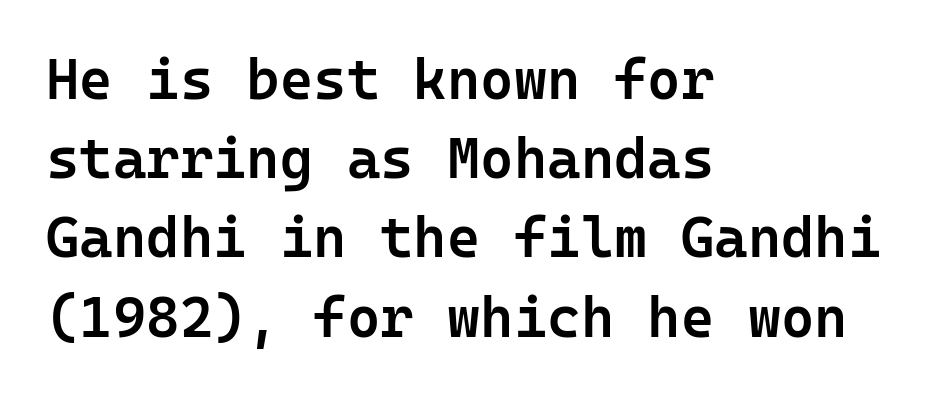
The setting favours the left margin, as ordinary paragraphs usually do. Honestly, there is no underline to notice here at all. The letters carry no serifs — their stems end cleanly without finishing strokes. Do the letters lean? They stand straight. A semibold gives these letters moderate extra thickness, short of bold. Leading: standard.
